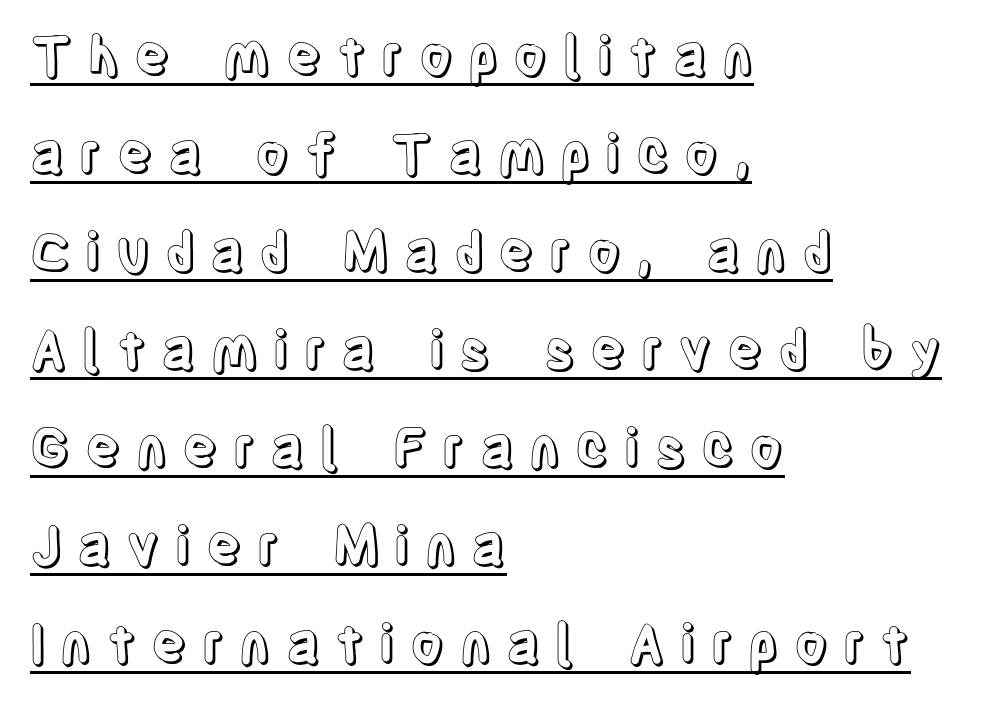
{"italic": "no", "width": "condensed", "x_height": "large", "monospaced": "no", "underline": "yes", "align": "left", "line_spacing_ratio": 1.85, "letter_spacing": "wide", "letter_spacing_em": 0.27, "glyph_px": 53}
